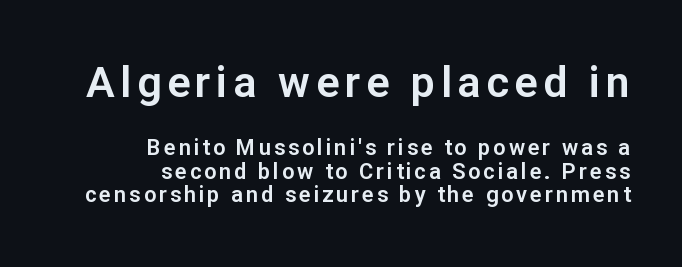
The image shows 43 px sans-serif type, upright; set right-aligned, tight line spacing (1.07x), not underlined; the first (top) block is 1.95x larger; low stroke contrast and a medium x-height.
